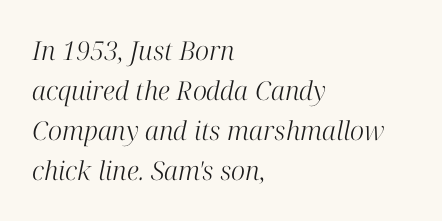
The image shows 26 px text type, italic (leaning right); set left-aligned, normal line spacing (1.54x), normal letter spacing, not underlined.
